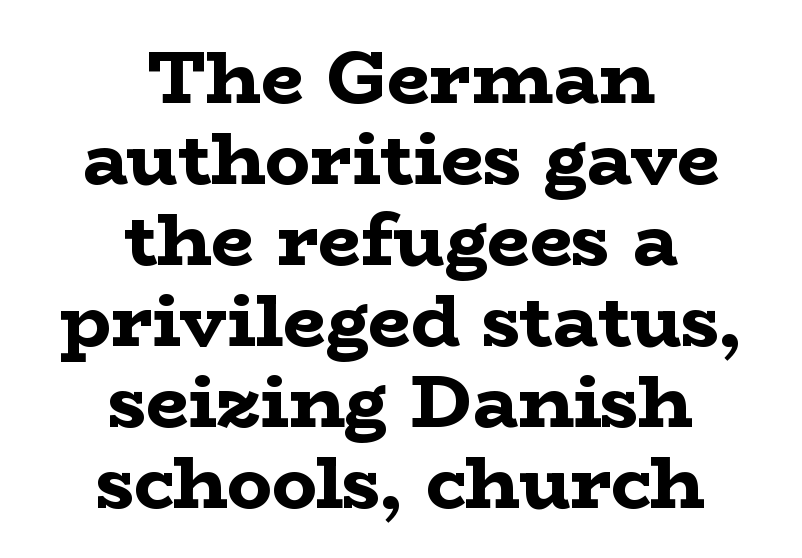
Q: Is the text bold? A: Yes.
Q: Is the text italic (slanted)? A: No, it is upright.
Q: Is the typeface a serif or a sans-serif typeface? A: Serif.
Q: Is the text underlined? A: No.
Q: How is the paragraph aligned? A: Centered.
Q: Is the spacing between letters normal or unusually wide? A: Normal.
Q: Is the spacing between lines tight, normal or loose? A: Tight.
Q: Width (condensed, normal, or wide)? A: Wide.
Q: Stroke contrast? A: Low.
Q: x-height? A: Medium.
Q: Monospaced? A: No.
